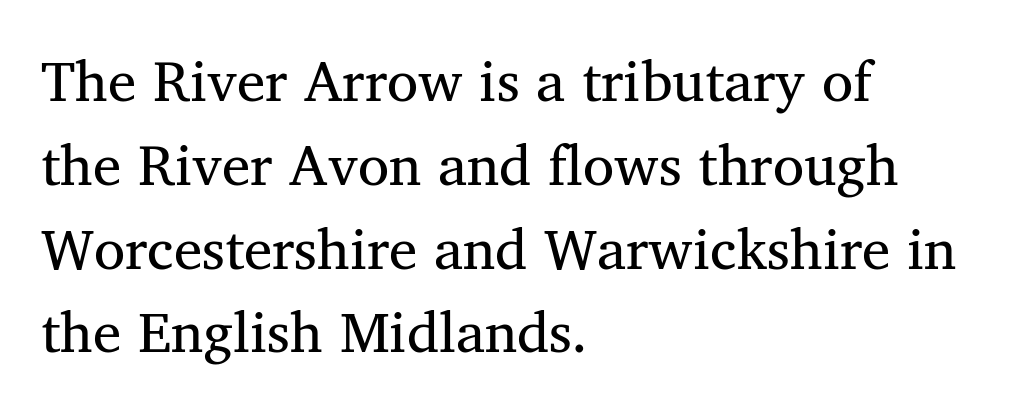
{"serif": "yes", "italic": "no", "bold": "no", "weight": "regular", "width": "normal", "stroke_contrast": "medium", "x_height": "medium", "monospaced": "no", "underline": "no", "align": "left", "line_spacing": "normal", "line_spacing_ratio": 1.47, "letter_spacing": "normal", "letter_spacing_em": 0.0, "glyph_px": 57}
